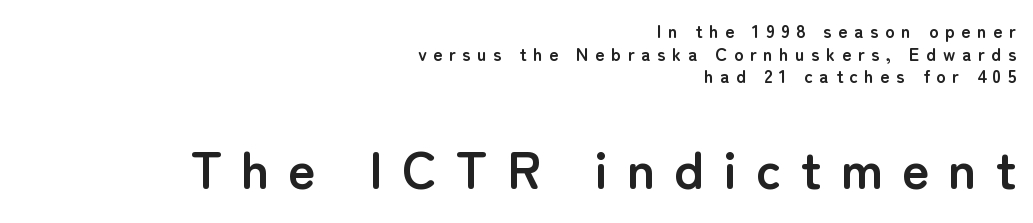
Q: Is the text bold? A: Yes.
Q: Is the text italic (slanted)? A: No, it is upright.
Q: Is the typeface a serif or a sans-serif typeface? A: Sans-serif.
Q: Is the text underlined? A: No.
Q: How is the paragraph aligned? A: Right-aligned.
Q: Is the spacing between letters normal or unusually wide? A: Unusually wide.
Q: Is the spacing between lines tight, normal or loose? A: Normal.
Q: Which block of text is set in a larger size, the first (top) or the second (bottom)? A: The second (bottom) one.
Q: Width (condensed, normal, or wide)? A: Normal.
Q: Stroke contrast? A: Low.
Q: x-height? A: Medium.
Q: Monospaced? A: No.
